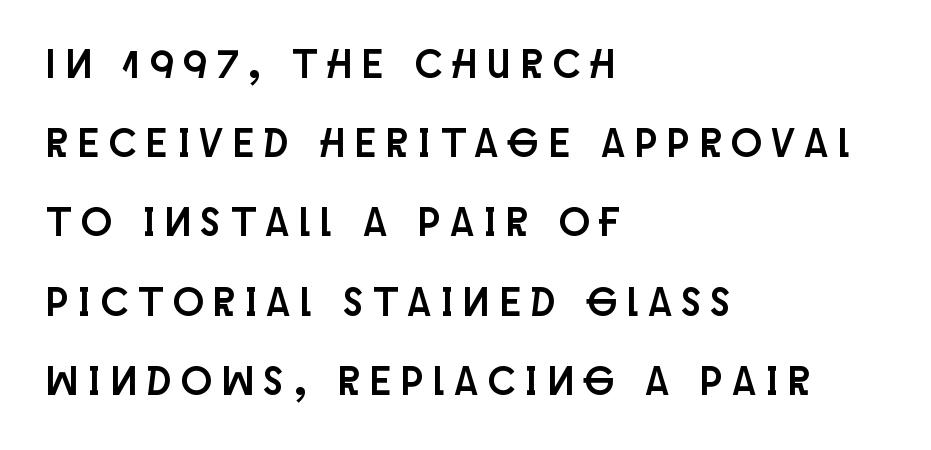
Letter spacing: wide. Upright lettering throughout. A bare baseline throughout the passage. A student would call this left alignment; a typographer would say flush left, rag right. A typesetter would label this face a sans. The passage shown is typed in a proportional face where columns would drift.
